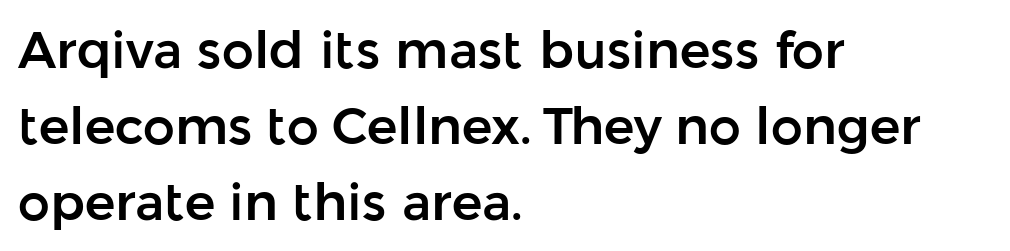
The image shows 51 px sans-serif type, upright; set left-aligned, normal line spacing (1.49x), normal letter spacing, not underlined; low stroke contrast and a medium x-height.
